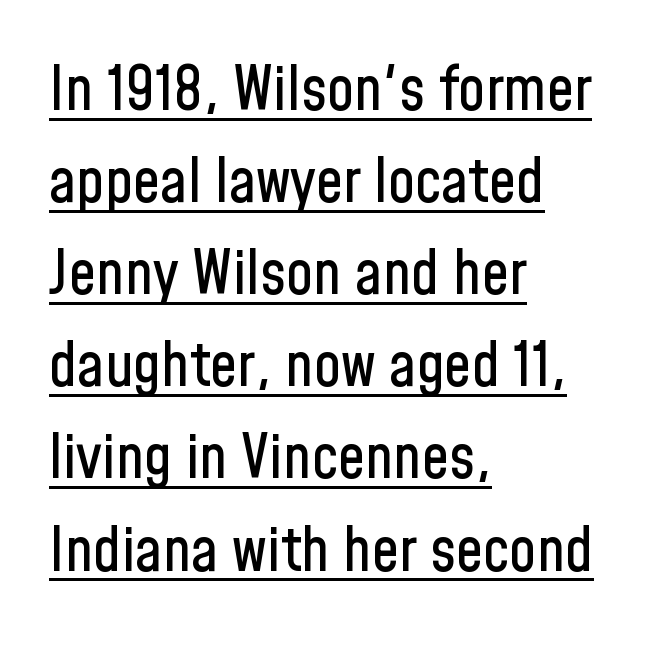
{"serif": "no", "italic": "no", "width": "condensed", "stroke_contrast": "low", "x_height": "medium", "monospaced": "no", "underline": "yes", "align": "left", "line_spacing": "normal", "line_spacing_ratio": 1.51, "letter_spacing": "normal", "letter_spacing_em": 0.0, "glyph_px": 61}
